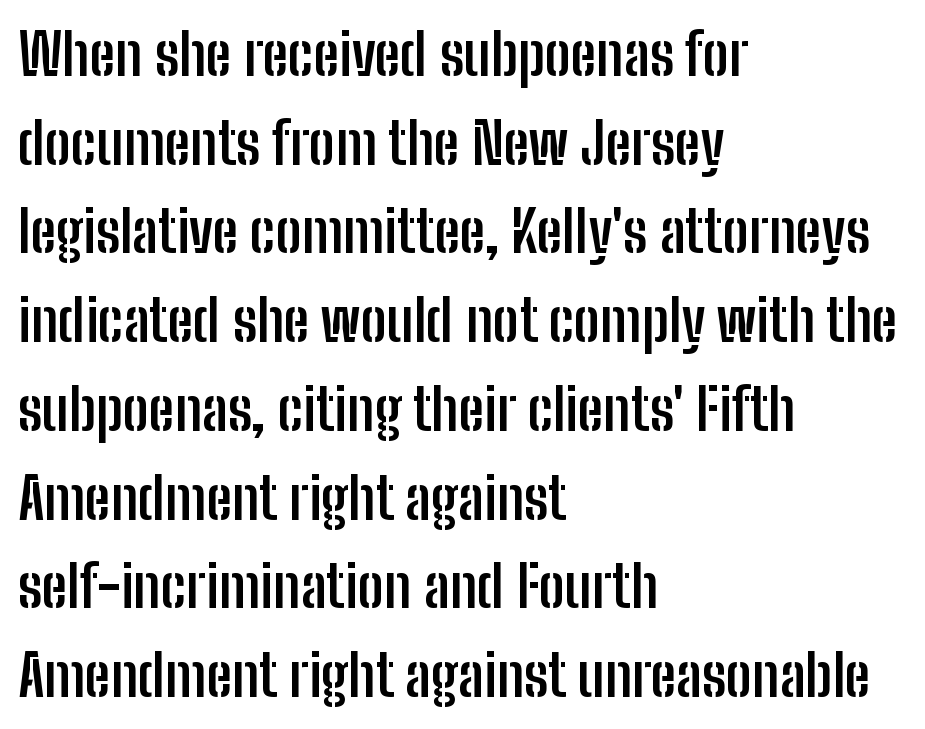
Q: Is the text bold? A: Yes.
Q: Is the text italic (slanted)? A: No, it is upright.
Q: Is the typeface a serif or a sans-serif typeface? A: Sans-serif.
Q: Is the text underlined? A: No.
Q: How is the paragraph aligned? A: Left-aligned.
Q: Is the spacing between letters normal or unusually wide? A: Normal.
Q: Is the spacing between lines tight, normal or loose? A: Normal.
Q: Width (condensed, normal, or wide)? A: Condensed.
Q: Stroke contrast? A: Low.
Q: x-height? A: Medium.
Q: Monospaced? A: No.
